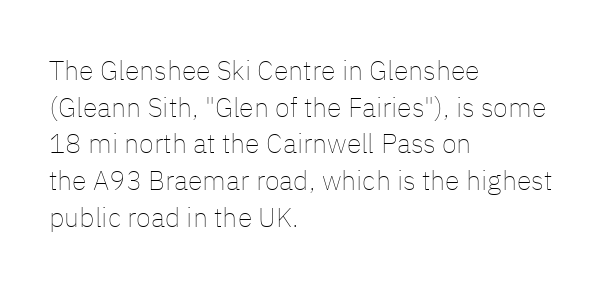
Q: Is the text bold? A: No.
Q: Is the text italic (slanted)? A: No, it is upright.
Q: Is the text underlined? A: No.
Q: How is the paragraph aligned? A: Left-aligned.
Q: Is the spacing between letters normal or unusually wide? A: Normal.
Q: Is the spacing between lines tight, normal or loose? A: Normal.
